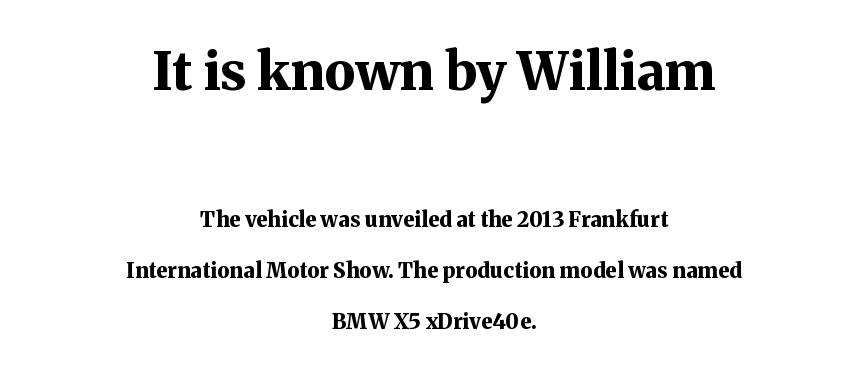
{"serif": "yes", "italic": "no", "bold": "yes", "weight": "bold", "width": "normal", "stroke_contrast": "medium", "x_height": "medium", "monospaced": "no", "underline": "no", "align": "center", "line_spacing": "loose", "line_spacing_ratio": 2.43, "letter_spacing": "normal", "letter_spacing_em": 0.0, "larger_block": "first", "size_ratio": 2.48, "glyph_px": 52}
